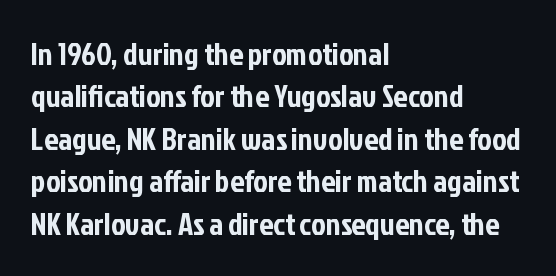
The image shows 31 px condensed sans-serif type, upright; set left-aligned, normal line spacing (1.37x), normal letter spacing, not underlined; low stroke contrast and a medium x-height.
